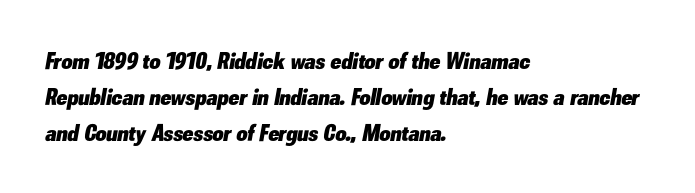
Students, observe: this is what conventionally led text looks like. Yep, that's italic — everything's leaning. Nothing unusual about the tracking: characters are spaced as the font intends. Notice how the passage keeps a crisp vertical edge on the left only.
